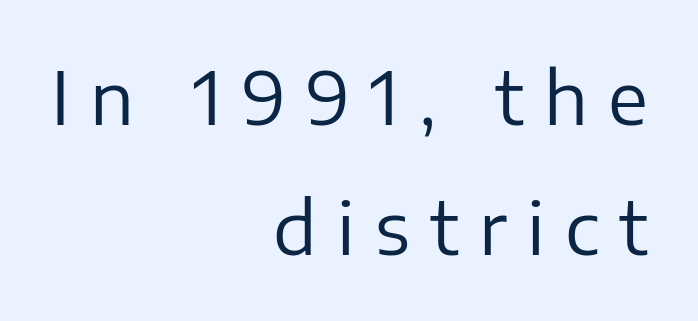
The cut favours lightness, reaching ordinary text weight at its darkest. Note the varied advance widths — an 'i' is clearly narrower than an 'm'. The type is letterspaced generously, with wide tracking. In terms of letterform style, serifs are entirely absent.
